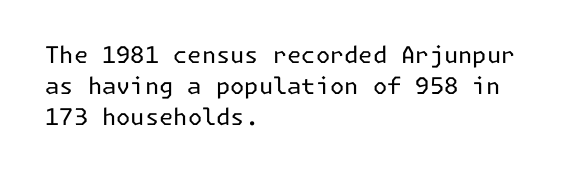
Descenders are the only things crossing below the line. The font sits on the lighter half of the weight spectrum, regular included. Does the copy run flush right? No — it runs flush left. Vertically, the passage feels balanced, rows spaced as you'd expect.
